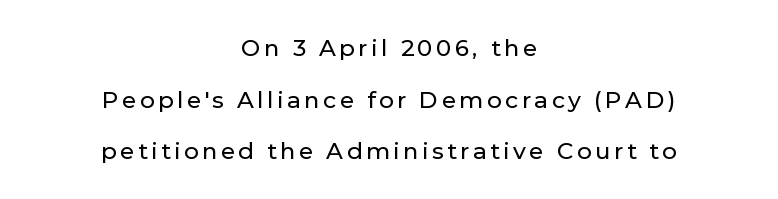
The image shows 23 px text type, upright; set centered, loose line spacing (2.24x), not underlined.
